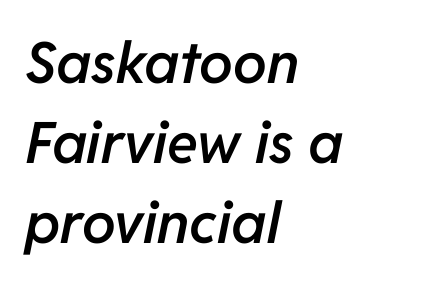
{"italic": "yes", "lean": "right", "slant_degrees": 11, "bold": "semi", "weight": "semibold", "width": "normal", "stroke_contrast": "low", "x_height": "medium", "monospaced": "no", "underline": "no", "align": "left", "line_spacing": "normal", "line_spacing_ratio": 1.4, "letter_spacing": "normal", "letter_spacing_em": 0.0, "glyph_px": 57}
